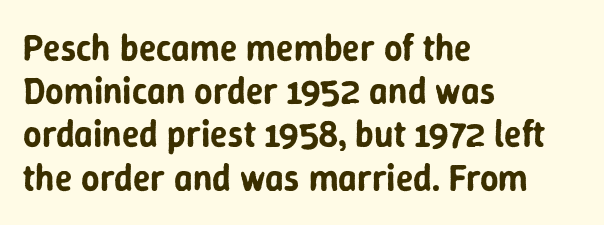
{"serif": "no", "italic": "no", "width": "normal", "stroke_contrast": "low", "x_height": "medium", "monospaced": "no", "underline": "no", "align": "left", "line_spacing_ratio": 1.2, "letter_spacing": "normal", "letter_spacing_em": 0.0, "glyph_px": 36}
